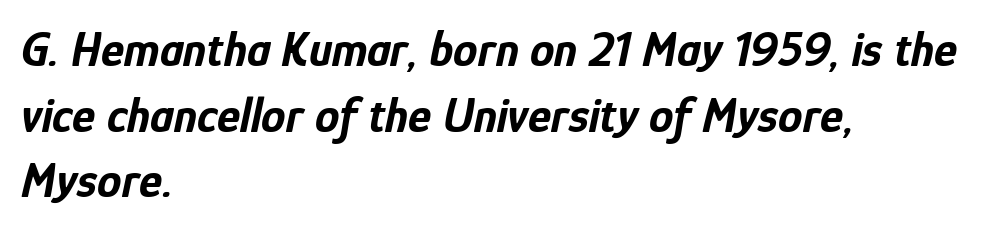
The image shows 49 px bold, condensed type, italic (leaning right); set left-aligned, normal line spacing (1.34x), normal letter spacing, not underlined; low stroke contrast and a medium x-height.
